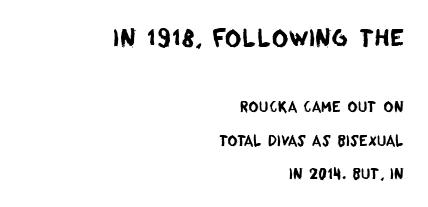
Q: Is the text underlined? A: No.
Q: How is the paragraph aligned? A: Right-aligned.
Q: Is the spacing between letters normal or unusually wide? A: Normal.
Q: Is the spacing between lines tight, normal or loose? A: Loose.
Q: Which block of text is set in a larger size, the first (top) or the second (bottom)? A: The first (top) one.
